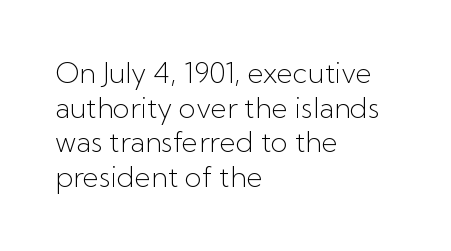
Q: Is the text bold? A: No.
Q: Is the text italic (slanted)? A: No, it is upright.
Q: Is the typeface a serif or a sans-serif typeface? A: Sans-serif.
Q: Is the text underlined? A: No.
Q: How is the paragraph aligned? A: Left-aligned.
Q: Is the spacing between letters normal or unusually wide? A: Normal.
Q: Width (condensed, normal, or wide)? A: Normal.
Q: Stroke contrast? A: Low.
Q: x-height? A: Medium.
Q: Monospaced? A: No.
